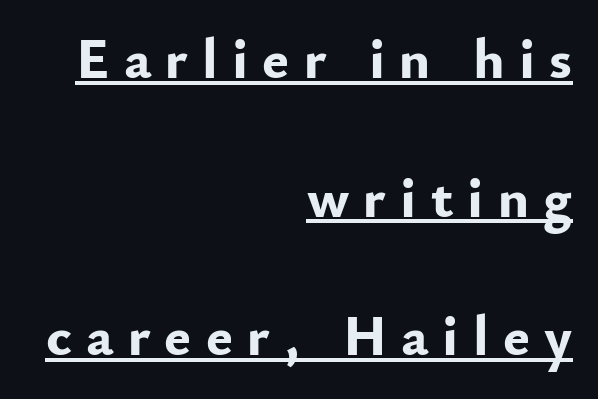
Somebody hit Ctrl+U on this one — the words are underlined. The tracking jumps out immediately: characters are airy and widely separated. The font's upright variant was chosen for this text. Quick note: interline space is abundant. Look at the bottom of the vertical strokes: they stop flat, with no serifs. These lines are rendered in a variable-pitch font.
